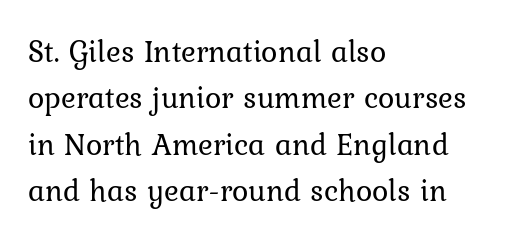
Short note: letters normally spaced. Serif or sans? Serif — the stroke terminals have little feet. Words float on clear page, feet unadorned. Each line starts at the same left margin while the right side varies.
